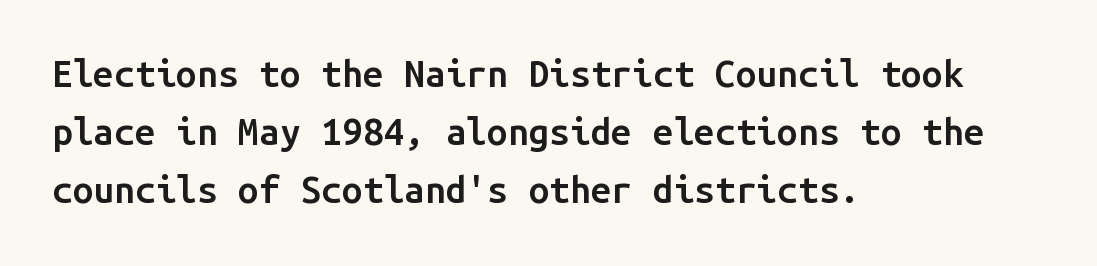
The image shows 37 px semibold sans-serif type, upright, monospaced; set left-aligned, normal line spacing (1.57x), normal letter spacing, not underlined; low stroke contrast and a medium x-height.
